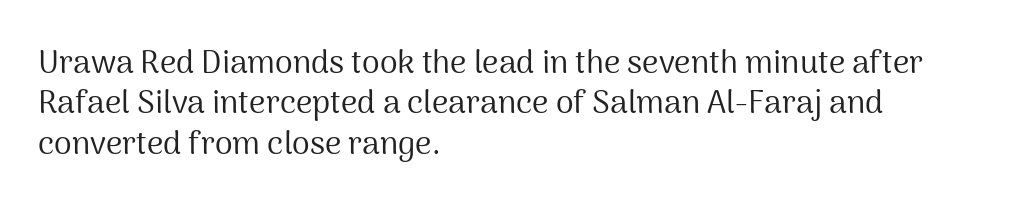
Q: Is the text bold? A: No.
Q: Is the text italic (slanted)? A: No, it is upright.
Q: Is the typeface a serif or a sans-serif typeface? A: Sans-serif.
Q: Is the text underlined? A: No.
Q: How is the paragraph aligned? A: Left-aligned.
Q: Is the spacing between letters normal or unusually wide? A: Normal.
Q: Is the spacing between lines tight, normal or loose? A: Normal.
Q: Width (condensed, normal, or wide)? A: Normal.
Q: Stroke contrast? A: Medium.
Q: x-height? A: Medium.
Q: Monospaced? A: No.
